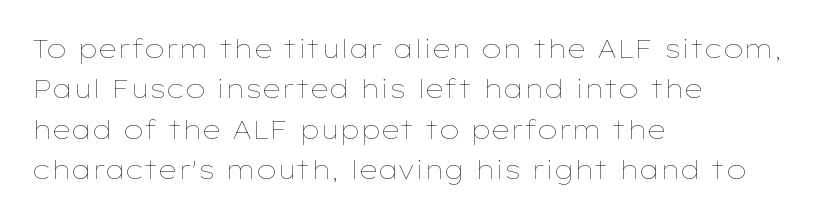
{"italic": "no", "bold": "no", "underline": "no", "align": "left", "line_spacing": "normal", "line_spacing_ratio": 1.55, "letter_spacing": "normal", "letter_spacing_em": 0.0, "glyph_px": 26}
